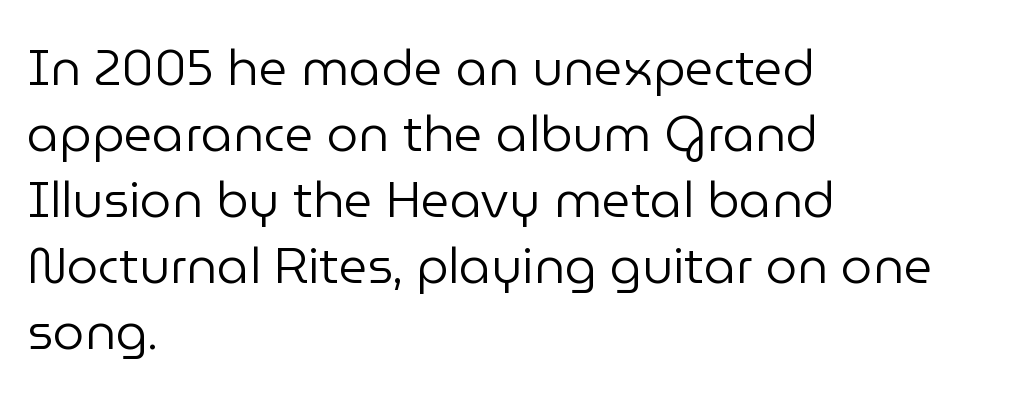
Horizontal alignment here is leftward, the default for most running prose. The strip under each line holds only bare page. Letterform terminals end flat and unadorned throughout the passage. The rendering uses natural spacing where letterforms have individual widths. What's the leading like? Ordinary, nothing unusual.
